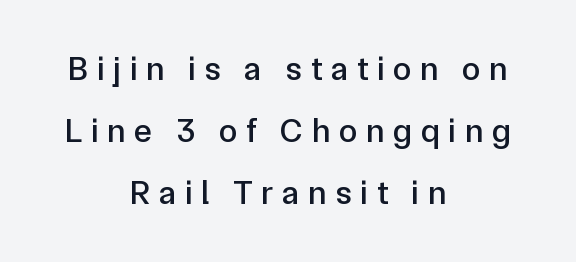
Glyph-to-glyph distance is far greater than everyday printed text. Each row of text sits above clean, open space. The rendering positions every line midway between the sides. Varying glyph widths throughout — classic text-font behaviour. These lines were composed using upright roman letters. Each letter's strokes conclude bluntly, with no projecting serifs.
